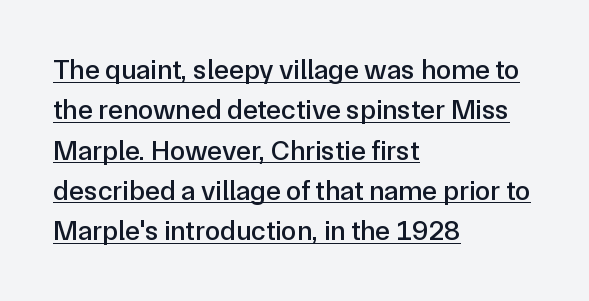
Q: Is the text italic (slanted)? A: No, it is upright.
Q: Is the typeface a serif or a sans-serif typeface? A: Sans-serif.
Q: Is the text underlined? A: Yes.
Q: How is the paragraph aligned? A: Left-aligned.
Q: Is the spacing between letters normal or unusually wide? A: Normal.
Q: Is the spacing between lines tight, normal or loose? A: Normal.
Q: Width (condensed, normal, or wide)? A: Normal.
Q: Stroke contrast? A: Low.
Q: x-height? A: Medium.
Q: Monospaced? A: No.
